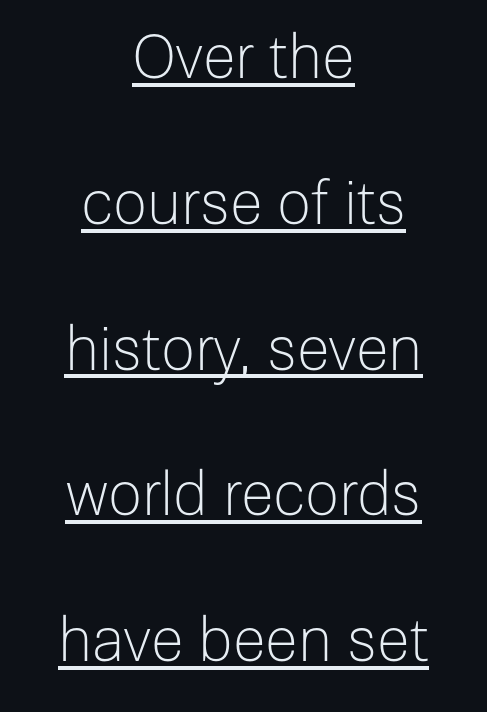
The font family rendered here belongs to the sans-serif group. The type sits square on the baseline with zero lean. A quiet, ordinary-to-light weight characterises the typeface. Is this a fixed-width face? No — the glyphs have proportional, varying widths. Line starts and ends both wander, symmetrically.
